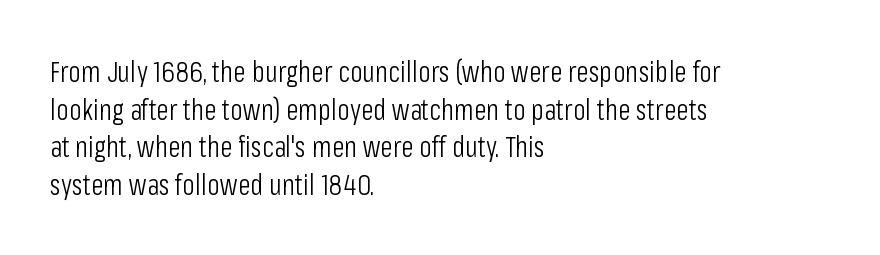
Descender tails drop into unmarked territory. This sample has the flowing, uneven cadence of proportional lettering. Upright lettering throughout. What's the leading like? Ordinary, nothing unusual. Standard letterfit; no display-style spreading of the glyphs. To sum up the face: it is a sans, with no serifs.
